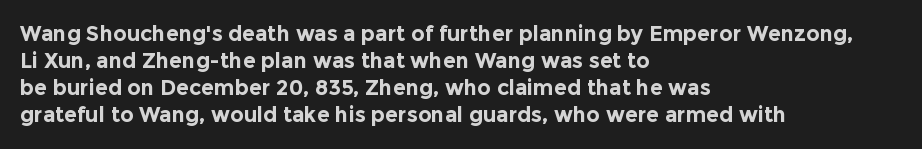
Q: Is the text bold? A: Yes.
Q: Is the text italic (slanted)? A: No, it is upright.
Q: Is the text underlined? A: No.
Q: How is the paragraph aligned? A: Left-aligned.
Q: Is the spacing between letters normal or unusually wide? A: Normal.
Q: Is the spacing between lines tight, normal or loose? A: Normal.
